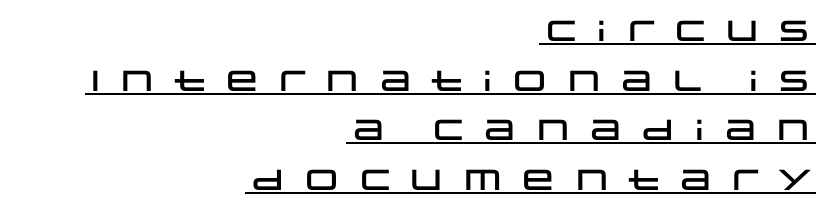
Q: Is the text italic (slanted)? A: No, it is upright.
Q: Is the typeface a serif or a sans-serif typeface? A: Sans-serif.
Q: Is the text underlined? A: Yes.
Q: How is the paragraph aligned? A: Right-aligned.
Q: Is the spacing between letters normal or unusually wide? A: Unusually wide.
Q: Width (condensed, normal, or wide)? A: Wide.
Q: Stroke contrast? A: Low.
Q: x-height? A: Large.
Q: Monospaced? A: No.
